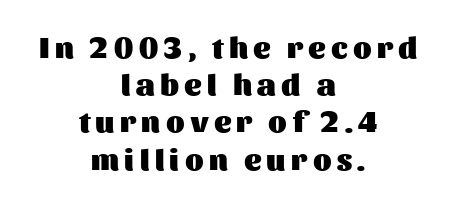
The image shows 30 px heavy sans-serif type, upright; set centered, line spacing 1.24x, not underlined; medium stroke contrast and a medium x-height.
